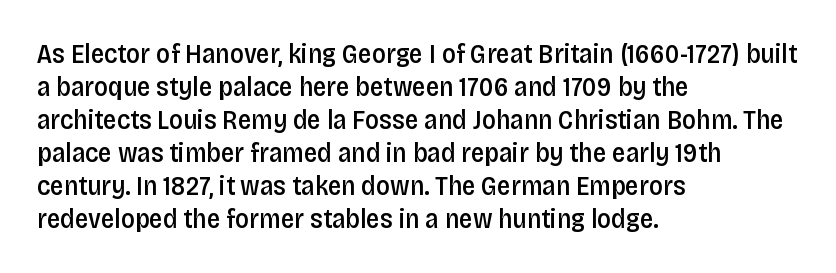
The image shows 27 px text type, upright; set left-aligned, line spacing 1.22x, normal letter spacing, not underlined.
